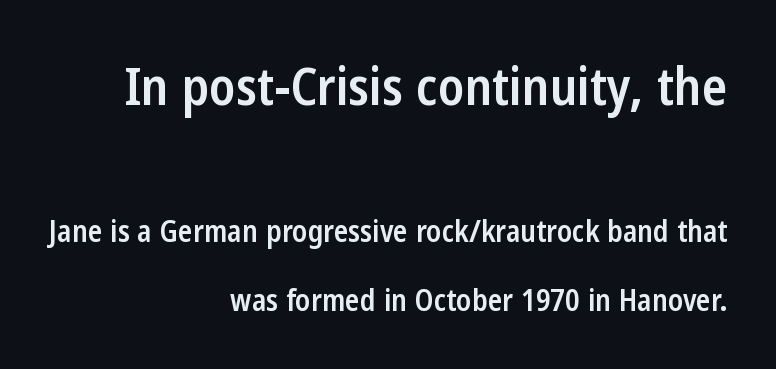
The image shows 52 px semibold, condensed sans-serif type, upright; set right-aligned, loose line spacing (2.28x), normal letter spacing, not underlined; the first (top) block is 1.73x larger; low stroke contrast and a medium x-height.
